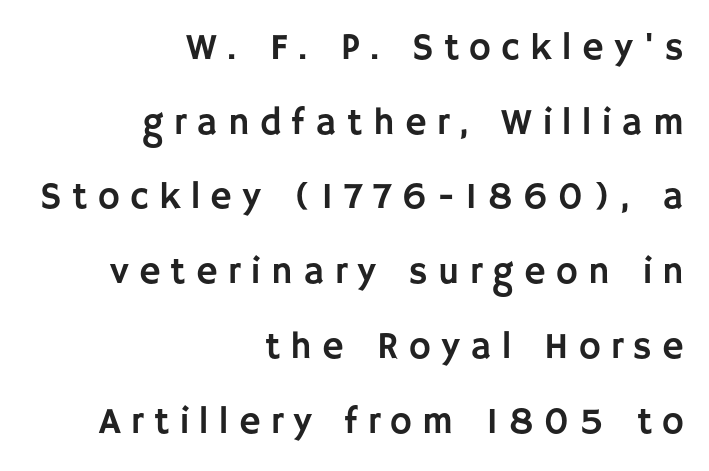
{"serif": "no", "italic": "no", "width": "normal", "stroke_contrast": "low", "x_height": "large", "monospaced": "no", "underline": "no", "align": "right", "line_spacing": "loose", "line_spacing_ratio": 2.02, "letter_spacing": "wide", "letter_spacing_em": 0.28, "glyph_px": 37}
